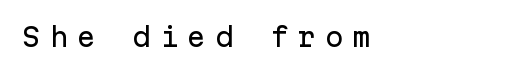
The image shows 25 px text type, upright; set unusually wide letter spacing (+0.35 em), not underlined.
